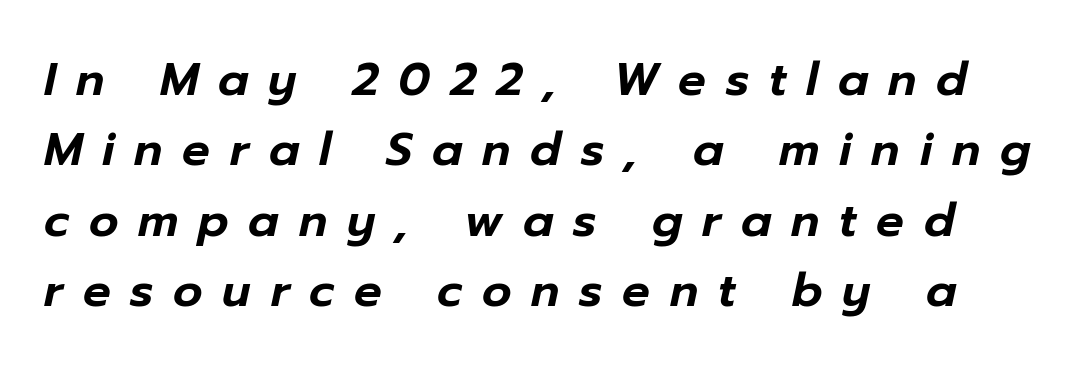
Every character sits at an angle, as italics do. Is this a fixed-width face? No — the glyphs have proportional, varying widths. Unmarked baselines from the first word to the last. In terms of leading, this rendering sits right in the middle.
